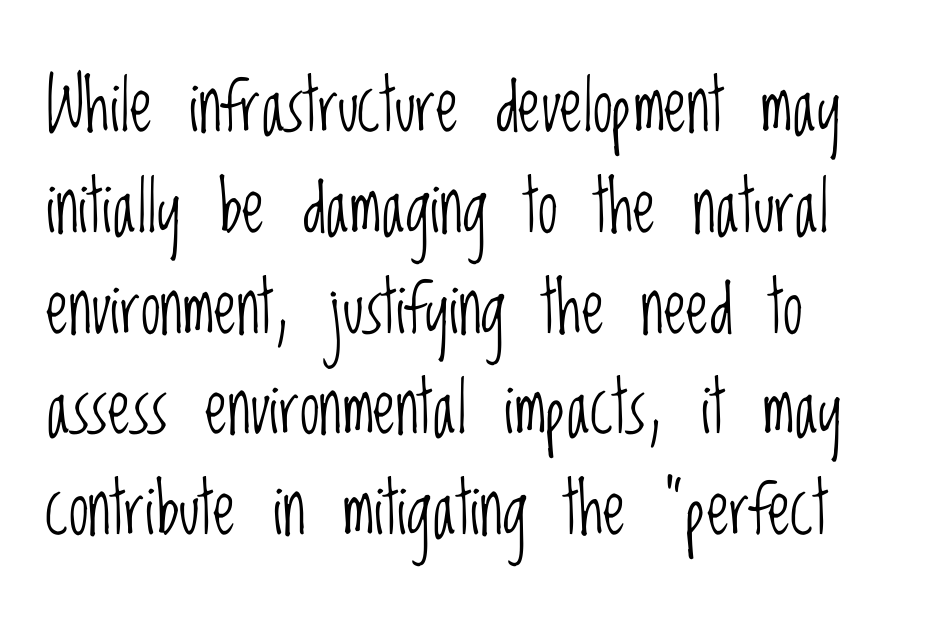
Character widths vary here, with narrow letters taking less room than wide ones. The rendering uses a moderate line-height, typical for paragraphs. A typesetter would mark this as roman, not italic. The passage shown is typeset with a sans-serif family. Short note: letters normally spaced. The strip under each line holds only bare page.
